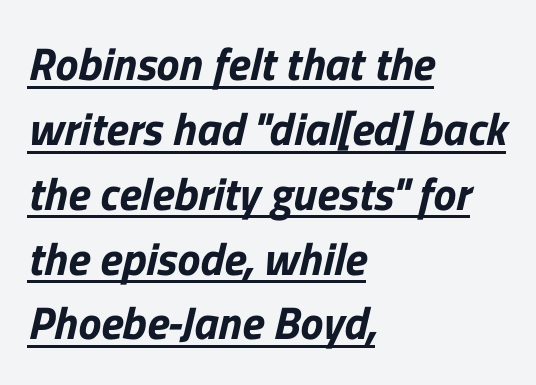
The image shows 46 px sans-serif type; set left-aligned, normal line spacing (1.41x), normal letter spacing, underlined; low stroke contrast and a medium x-height.
